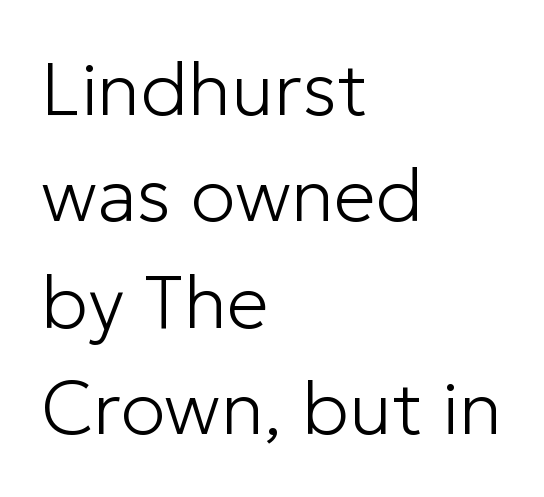
Q: Is the text bold? A: No.
Q: Is the text italic (slanted)? A: No, it is upright.
Q: Is the typeface a serif or a sans-serif typeface? A: Sans-serif.
Q: Is the text underlined? A: No.
Q: How is the paragraph aligned? A: Left-aligned.
Q: Is the spacing between letters normal or unusually wide? A: Normal.
Q: Is the spacing between lines tight, normal or loose? A: Normal.
Q: Width (condensed, normal, or wide)? A: Normal.
Q: Stroke contrast? A: Low.
Q: x-height? A: Medium.
Q: Monospaced? A: No.
